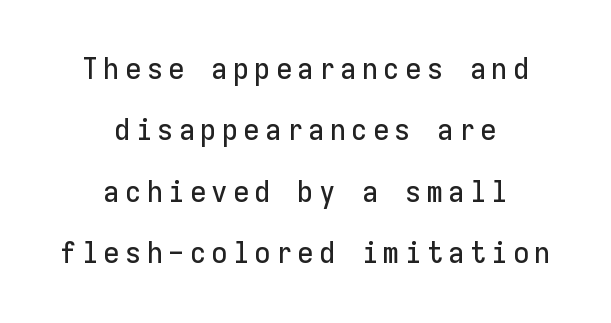
The image shows 30 px sans-serif type, upright, monospaced; set centered, loose line spacing (2.05x), not underlined; low stroke contrast and a medium x-height.
